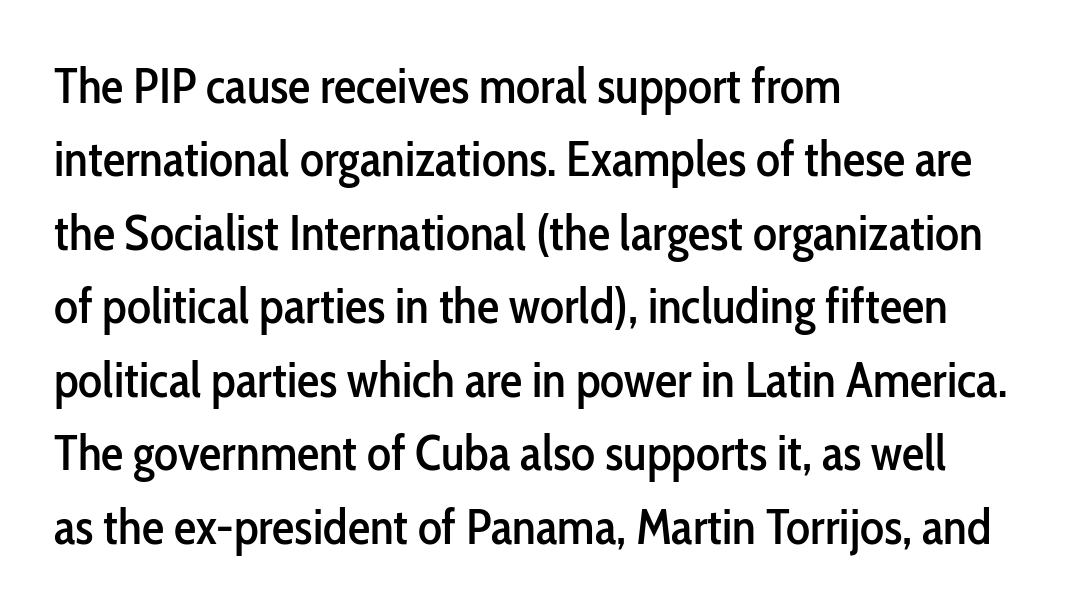
The image shows 50 px condensed sans-serif type, upright; set left-aligned, normal line spacing (1.47x), normal letter spacing, not underlined; low stroke contrast and a medium x-height.
